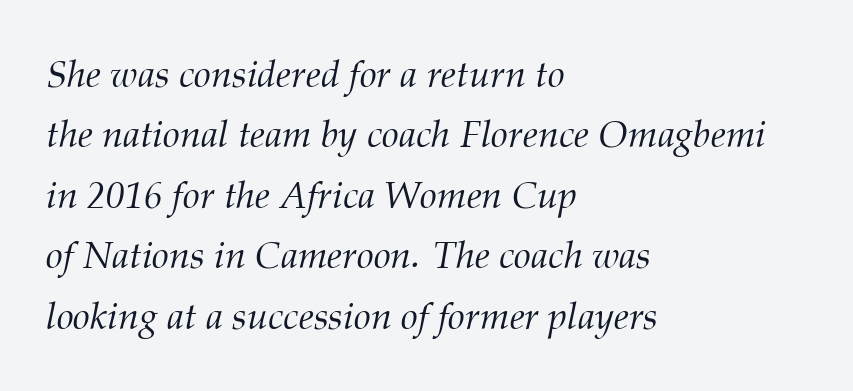
Each new line begins a customary step beneath the previous one. Spacing verdict: proportional, widths tailored to each character. How are the letters spaced? Ordinarily, with no added tracking. Leftover space on each line is placed entirely after the last word.
